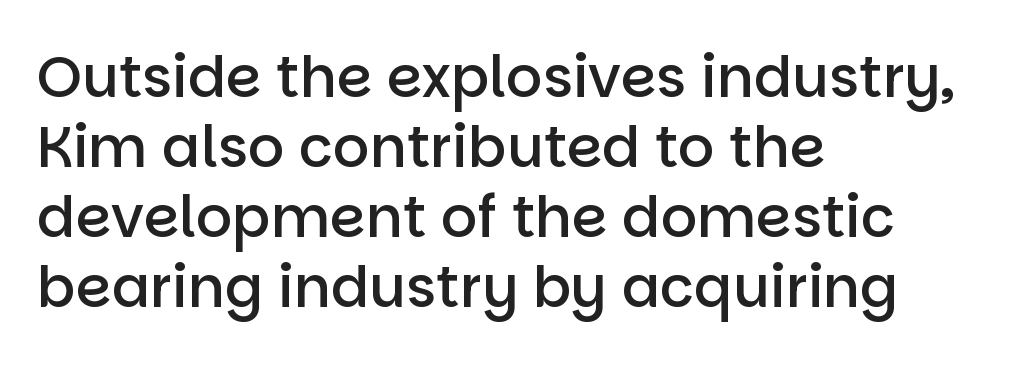
{"serif": "no", "italic": "no", "bold": "semi", "weight": "semibold", "width": "normal", "stroke_contrast": "low", "x_height": "large", "monospaced": "no", "underline": "no", "align": "left", "line_spacing_ratio": 1.23, "letter_spacing": "normal", "letter_spacing_em": 0.0, "glyph_px": 57}
